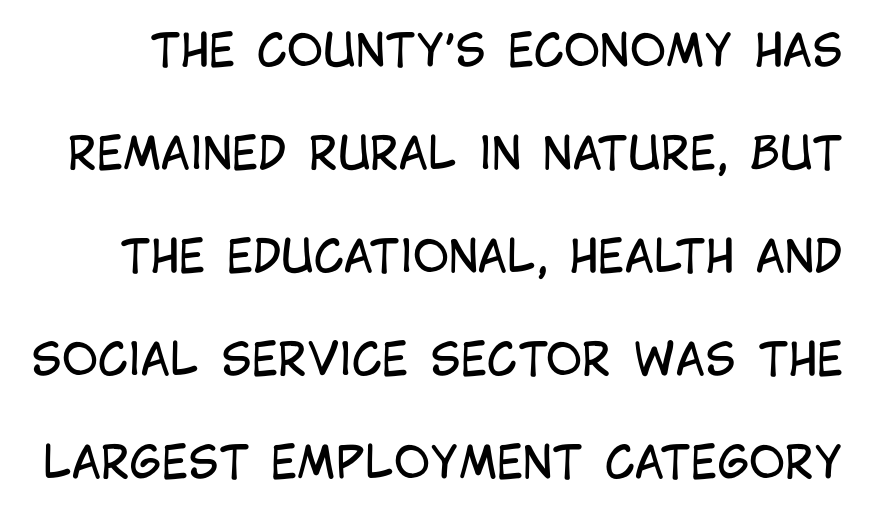
Q: Is the text bold? A: No.
Q: Is the text italic (slanted)? A: No, it is upright.
Q: Is the typeface a serif or a sans-serif typeface? A: Sans-serif.
Q: Is the text underlined? A: No.
Q: Is the spacing between letters normal or unusually wide? A: Normal.
Q: Is the spacing between lines tight, normal or loose? A: Loose.
Q: Width (condensed, normal, or wide)? A: Condensed.
Q: Stroke contrast? A: Low.
Q: x-height? A: Large.
Q: Monospaced? A: No.
